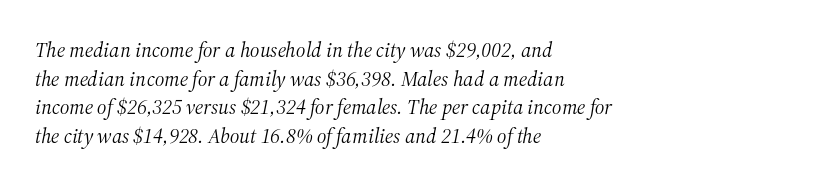
{"italic": "yes", "lean": "right", "slant_degrees": 12, "bold": "no", "underline": "no", "align": "left", "line_spacing": "normal", "line_spacing_ratio": 1.36, "letter_spacing": "normal", "letter_spacing_em": 0.0, "glyph_px": 21}
